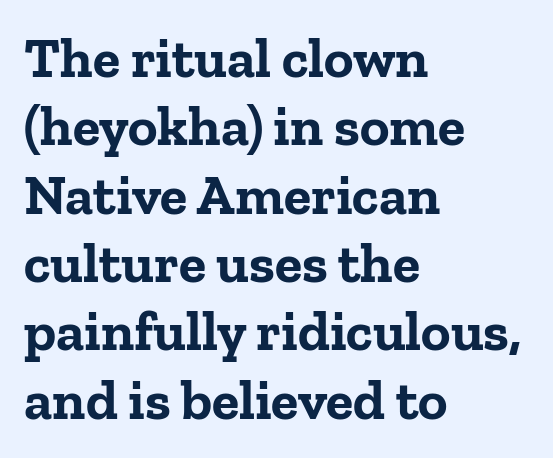
{"serif": "yes", "italic": "no", "bold": "yes", "weight": "bold", "width": "normal", "stroke_contrast": "low", "x_height": "medium", "monospaced": "no", "underline": "no", "align": "left", "line_spacing_ratio": 1.22, "letter_spacing": "normal", "letter_spacing_em": 0.0, "glyph_px": 56}
